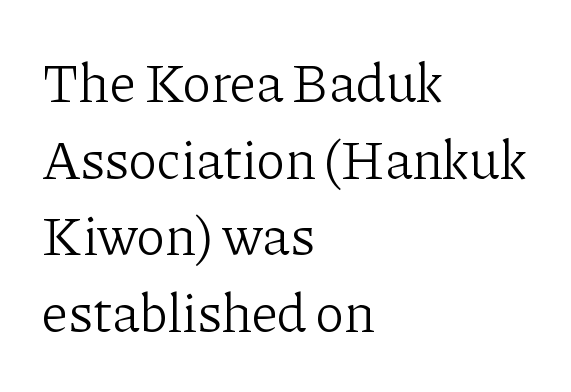
Old-style or modern, the face here clearly has serifs. Vertically, the passage feels balanced, rows spaced as you'd expect. Spacing verdict: proportional, widths tailored to each character. Quick note: underline off.
